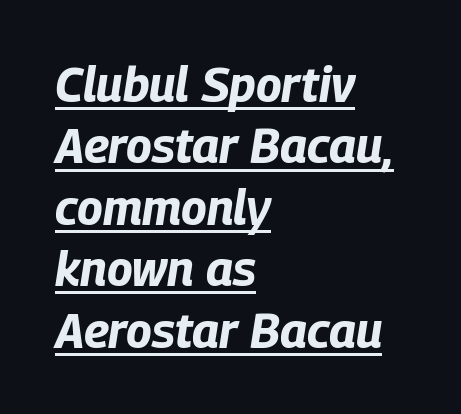
{"italic": "yes", "lean": "right", "slant_degrees": 9, "bold": "yes", "weight": "bold", "width": "condensed", "stroke_contrast": "low", "x_height": "large", "monospaced": "no", "underline": "yes", "align": "left", "line_spacing": "normal", "line_spacing_ratio": 1.28, "letter_spacing": "normal", "letter_spacing_em": 0.0, "glyph_px": 48}
